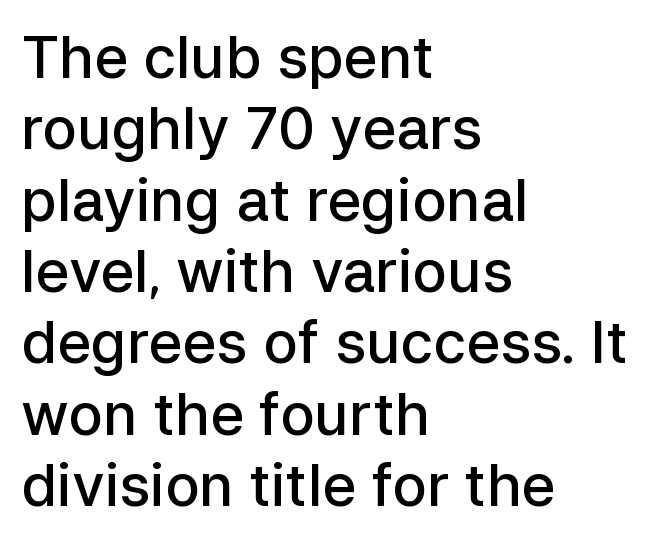
The image shows 58 px semibold sans-serif type, upright; set left-aligned, line spacing 1.23x, normal letter spacing, not underlined; low stroke contrast and a medium x-height.
